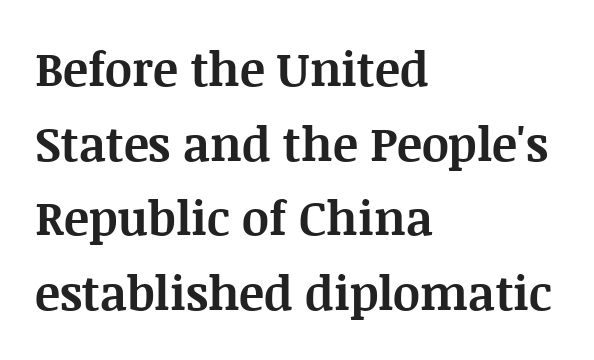
Q: Is the text bold? A: Yes.
Q: Is the text italic (slanted)? A: No, it is upright.
Q: Is the typeface a serif or a sans-serif typeface? A: Serif.
Q: Is the text underlined? A: No.
Q: How is the paragraph aligned? A: Left-aligned.
Q: Is the spacing between letters normal or unusually wide? A: Normal.
Q: Is the spacing between lines tight, normal or loose? A: Normal.
Q: Width (condensed, normal, or wide)? A: Normal.
Q: Stroke contrast? A: Medium.
Q: x-height? A: Large.
Q: Monospaced? A: No.
